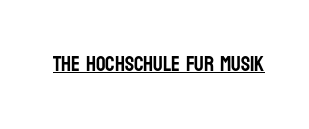
Students, note that the glyphs here touch the page at normal intervals. Does a line run under the words? Yes, clearly. Designer's note — italics off, roman on.
